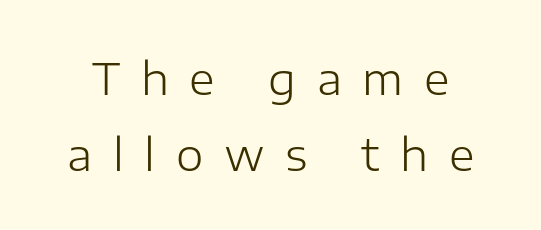
The image shows 44 px light sans-serif type, upright; set line spacing 1.72x, unusually wide letter spacing (+0.47 em), not underlined; low stroke contrast and a medium x-height.
